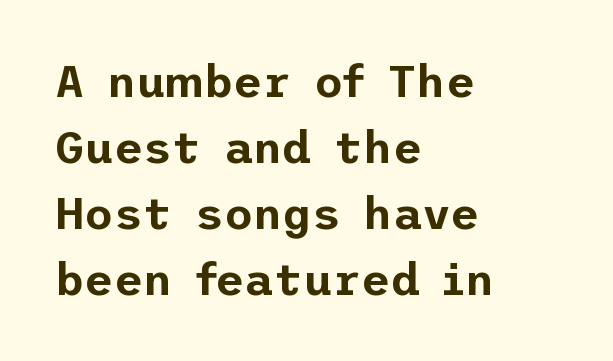
{"serif": "no", "italic": "no", "width": "normal", "stroke_contrast": "low", "x_height": "medium", "underline": "no", "align": "left", "line_spacing": "normal", "line_spacing_ratio": 1.47, "letter_spacing": "normal", "letter_spacing_em": 0.0, "glyph_px": 45}
